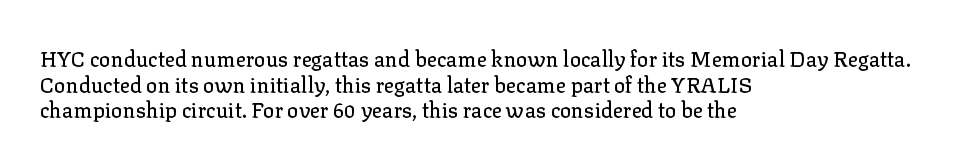
Q: Is the text italic (slanted)? A: No, it is upright.
Q: Is the text underlined? A: No.
Q: How is the paragraph aligned? A: Left-aligned.
Q: Is the spacing between letters normal or unusually wide? A: Normal.
